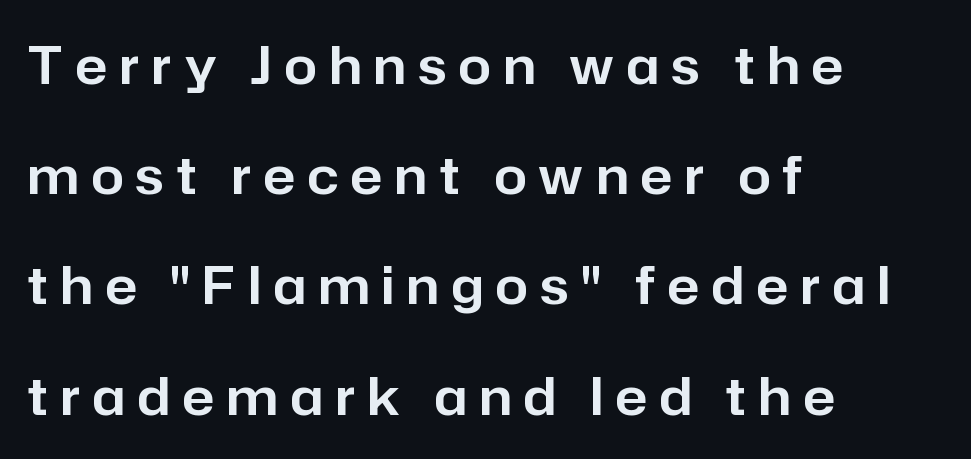
The image shows 52 px sans-serif type, upright; set left-aligned, loose line spacing (2.12x), unusually wide letter spacing (+0.24 em), not underlined; low stroke contrast and a medium x-height.
